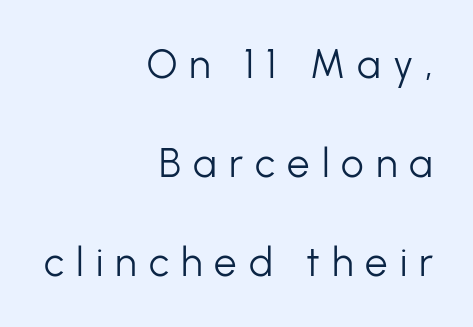
The image shows 40 px light sans-serif type, upright; set right-aligned, loose line spacing (2.48x), unusually wide letter spacing (+0.3 em), not underlined; low stroke contrast and a medium x-height.
